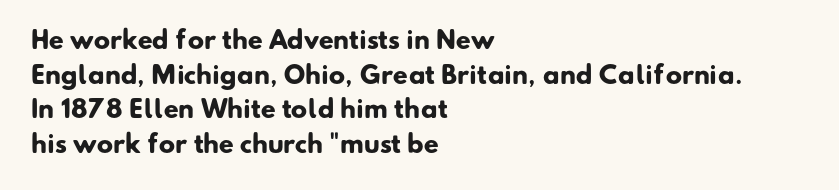
The image shows 24 px bold type; set left-aligned, normal line spacing (1.44x), normal letter spacing, not underlined.
